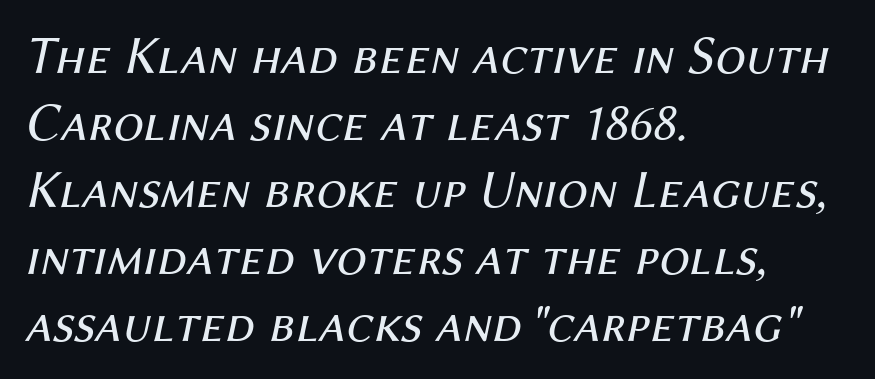
Q: Is the text bold? A: No.
Q: Is the text italic (slanted)? A: Yes, it leans right by about 12 degrees.
Q: Is the text underlined? A: No.
Q: How is the paragraph aligned? A: Left-aligned.
Q: Is the spacing between letters normal or unusually wide? A: Normal.
Q: Width (condensed, normal, or wide)? A: Normal.
Q: Stroke contrast? A: Medium.
Q: x-height? A: Medium.
Q: Monospaced? A: No.
